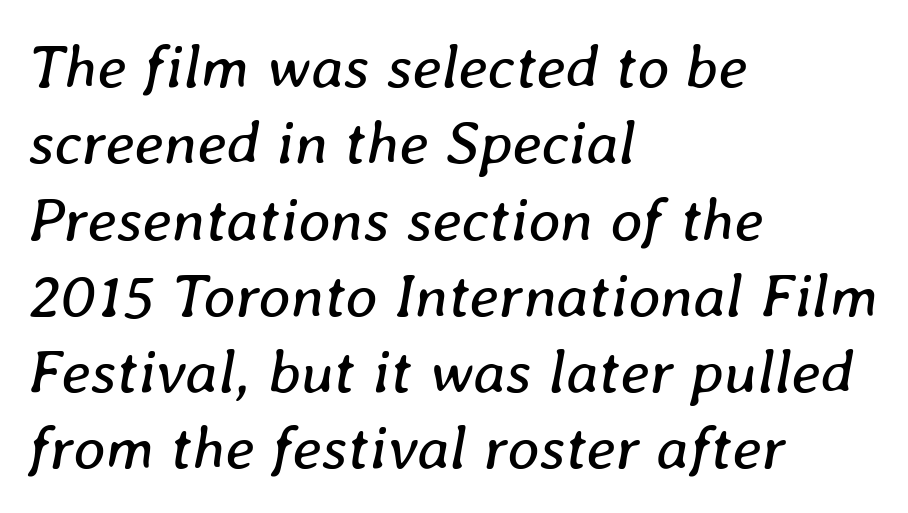
{"italic": "yes", "lean": "right", "slant_degrees": 8, "bold": "no", "weight": "regular", "width": "normal", "stroke_contrast": "low", "x_height": "medium", "monospaced": "no", "underline": "no", "align": "left", "line_spacing_ratio": 1.23, "letter_spacing": "normal", "letter_spacing_em": 0.0, "glyph_px": 62}
